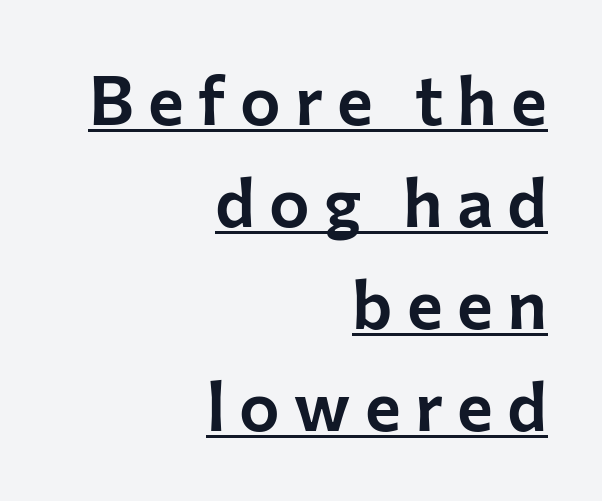
The image shows 68 px sans-serif type, upright; set right-aligned, normal line spacing (1.5x), unusually wide letter spacing (+0.21 em), underlined; low stroke contrast and a medium x-height.
